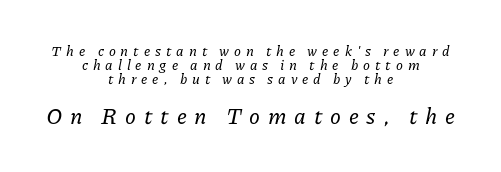
Q: Is the text italic (slanted)? A: Yes, it leans right by about 11 degrees.
Q: Is the text underlined? A: No.
Q: How is the paragraph aligned? A: Centered.
Q: Is the spacing between letters normal or unusually wide? A: Unusually wide.
Q: Is the spacing between lines tight, normal or loose? A: Tight.
Q: Which block of text is set in a larger size, the first (top) or the second (bottom)? A: The second (bottom) one.
